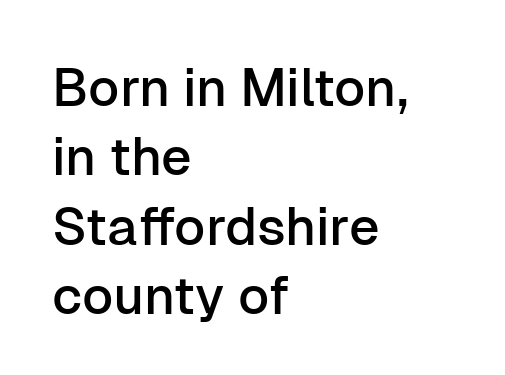
{"serif": "no", "italic": "no", "width": "normal", "stroke_contrast": "low", "x_height": "medium", "monospaced": "no", "underline": "no", "align": "left", "line_spacing": "normal", "line_spacing_ratio": 1.31, "letter_spacing": "normal", "letter_spacing_em": 0.0, "glyph_px": 53}
